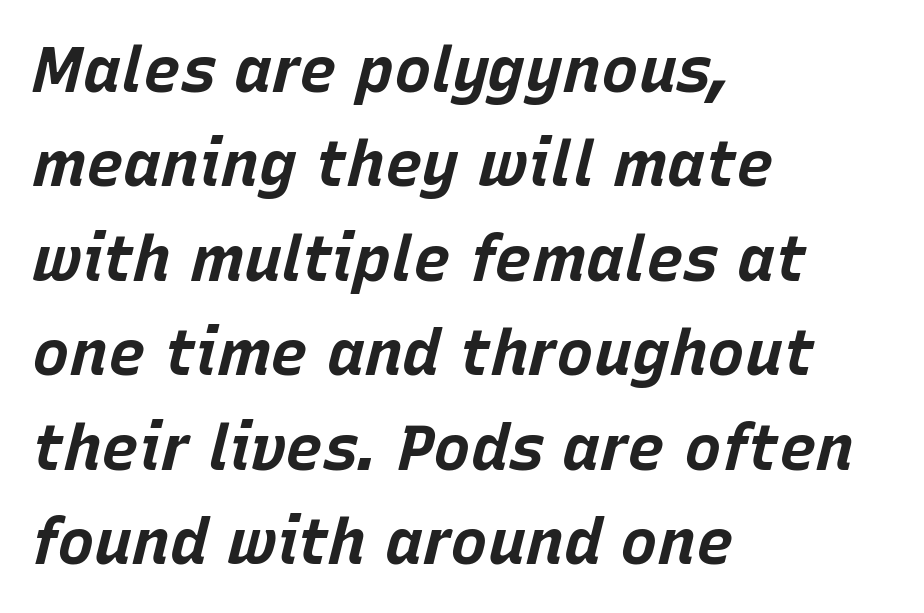
The image shows 63 px bold type, italic (leaning right); set left-aligned, normal line spacing (1.5x), normal letter spacing, not underlined; low stroke contrast and a large x-height.
